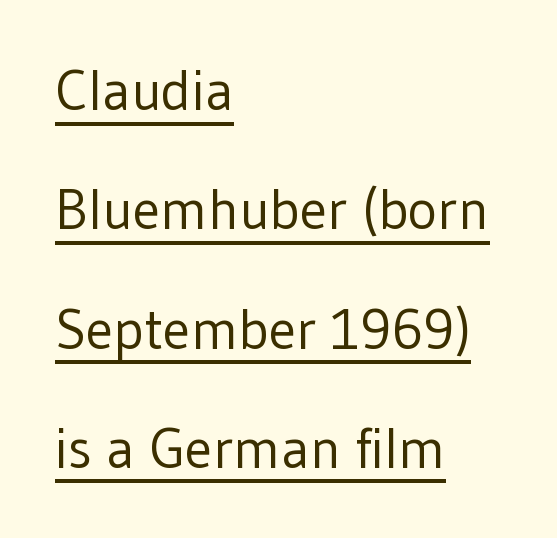
Q: Is the text bold? A: No.
Q: Is the text italic (slanted)? A: No, it is upright.
Q: Is the typeface a serif or a sans-serif typeface? A: Sans-serif.
Q: Is the text underlined? A: Yes.
Q: How is the paragraph aligned? A: Left-aligned.
Q: Is the spacing between letters normal or unusually wide? A: Normal.
Q: Is the spacing between lines tight, normal or loose? A: Loose.
Q: Width (condensed, normal, or wide)? A: Normal.
Q: Stroke contrast? A: Low.
Q: x-height? A: Medium.
Q: Monospaced? A: No.
